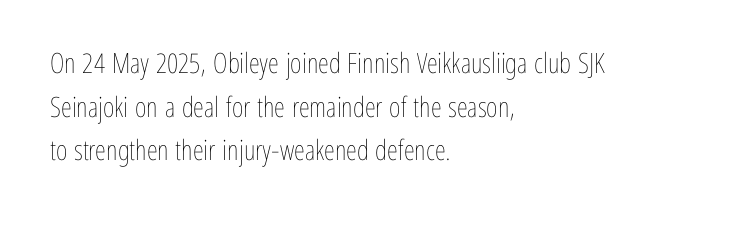
The image shows 28 px thin, condensed type, upright; set left-aligned, normal line spacing (1.56x), normal letter spacing, not underlined; low stroke contrast and a medium x-height.
